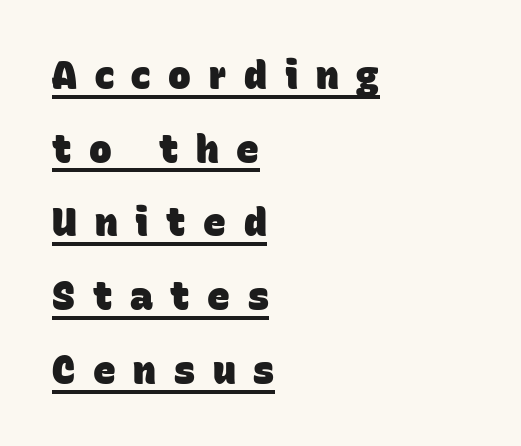
The image shows 38 px heavy sans-serif type; set left-aligned, loose line spacing (1.94x), unusually wide letter spacing (+0.47 em), underlined; low stroke contrast and a large x-height.
